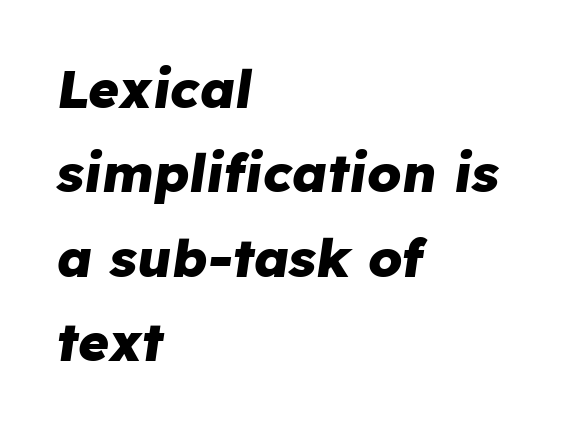
{"italic": "yes", "lean": "right", "slant_degrees": 8, "bold": "yes", "weight": "heavy", "width": "normal", "stroke_contrast": "low", "x_height": "medium", "monospaced": "no", "underline": "no", "align": "left", "line_spacing": "normal", "line_spacing_ratio": 1.59, "letter_spacing": "normal", "letter_spacing_em": 0.0, "glyph_px": 53}
